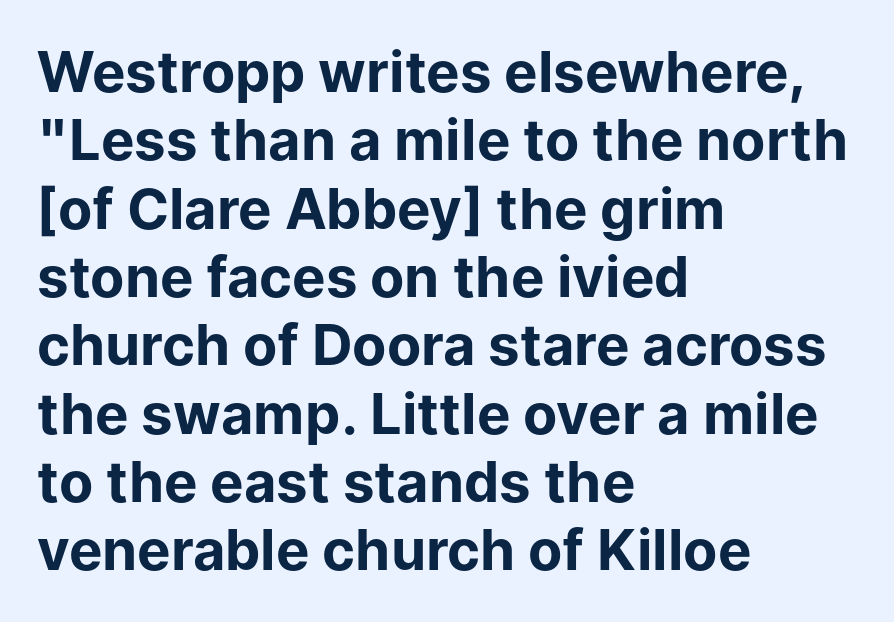
Between one letter and the next there's only the usual sliver of space. The text was rendered using a sans face with plain stroke endings. The text block is weighted toward the left margin, trailing off unevenly rightward. You could not count columns in this text — the font is proportionally spaced. The glyphs are unaccompanied by any horizontal stroke below them.
